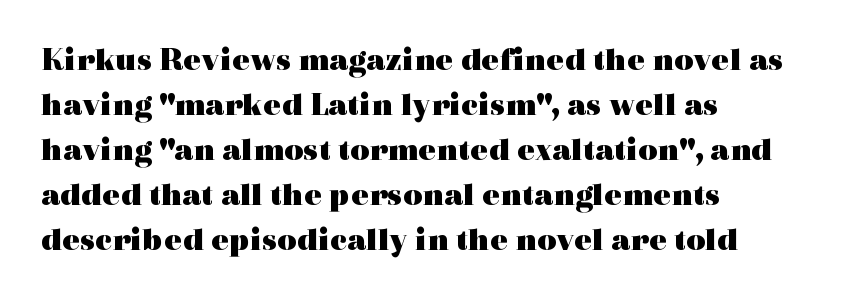
{"serif": "yes", "italic": "no", "bold": "yes", "weight": "heavy", "width": "wide", "x_height": "medium", "monospaced": "no", "underline": "no", "align": "left", "line_spacing": "normal", "line_spacing_ratio": 1.36, "letter_spacing": "normal", "letter_spacing_em": 0.0, "glyph_px": 33}
